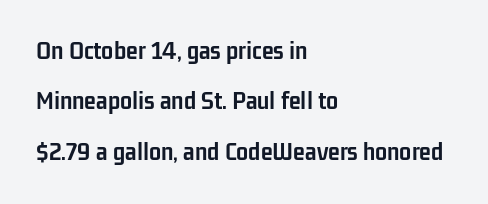
The image shows 27 px bold type, upright; set left-aligned, line spacing 1.87x, normal letter spacing, not underlined.
